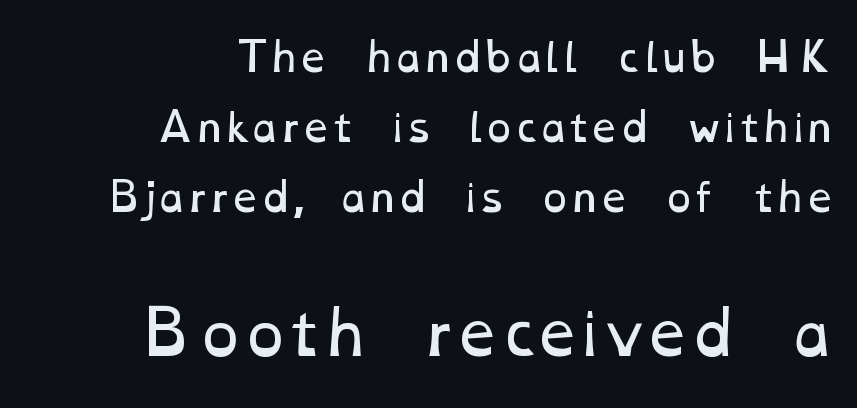
The image shows 59 px regular-weight, wide type; set right-aligned, line spacing 1.8x, normal letter spacing, not underlined; the second (bottom) block is 1.51x larger; low stroke contrast and a medium x-height.
